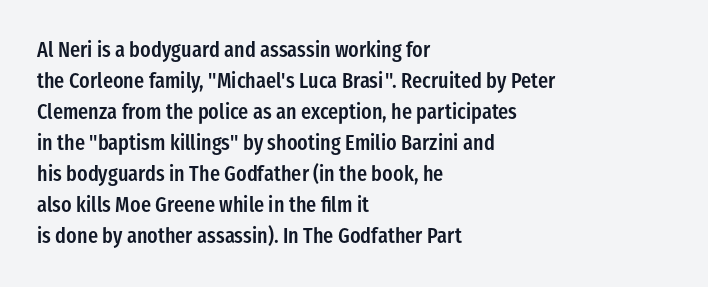
The image shows 21 px text type, upright; set left-aligned, normal line spacing (1.48x), normal letter spacing, not underlined.
